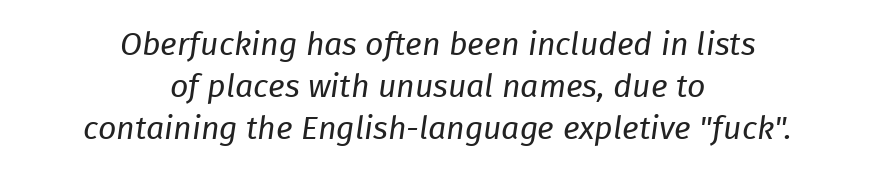
The image shows 32 px regular-weight type, italic (leaning right); set centered, normal line spacing (1.31x), normal letter spacing, not underlined; low stroke contrast and a medium x-height.
